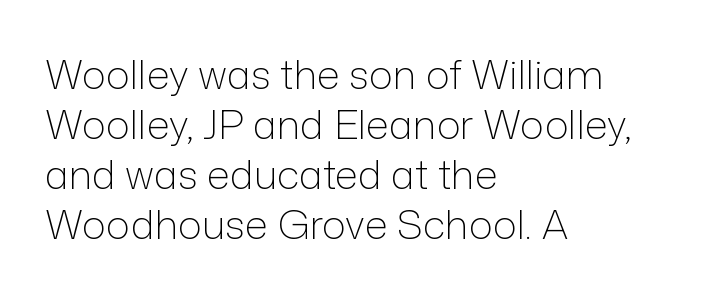
No letter is thick-stroked: the sample isn't bold. A clean baseline with only descenders dipping below it. A normal amount of white space separates one row of letters from the next. Leftover space on each line is placed entirely after the last word. There is no visible air inserted between adjacent glyphs. Ordinary non-slanted type is in use.
